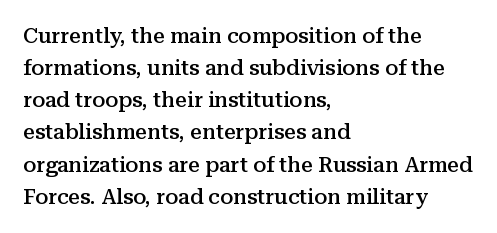
Regular leading. This sample is left-justified, so line endings fall wherever the words run out. Honestly, the letter spacing is just normal — you wouldn't notice it. The glyphs are unaccompanied by any horizontal stroke below them. Every letter is mildly thick-stroked: semibold rather than bold.
